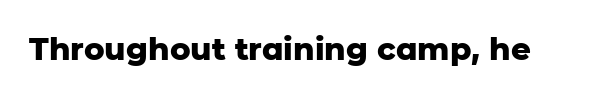
Think of a printed novel: that variable character pitch is what you see here. A roman cut, with each character standing at attention. The designer went with a sans here, leaving each stem footless. Anything drawn beneath the words? Only blank space. Characters follow at the spacing the type designer built in. The passage shown is emphatically bold.
